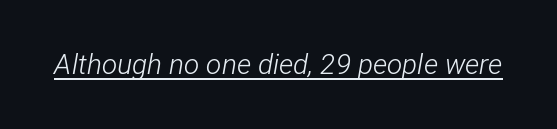
Q: Is the text bold? A: No.
Q: Is the text italic (slanted)? A: Yes, it leans right by about 12 degrees.
Q: Is the text underlined? A: Yes.
Q: Is the spacing between letters normal or unusually wide? A: Normal.
Q: Width (condensed, normal, or wide)? A: Condensed.
Q: Stroke contrast? A: Low.
Q: x-height? A: Medium.
Q: Monospaced? A: No.
